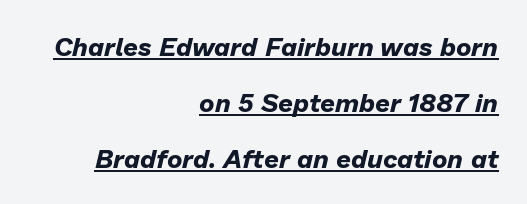
The image shows 26 px bold type, italic (leaning right); set right-aligned, loose line spacing (2.16x), normal letter spacing, underlined.
